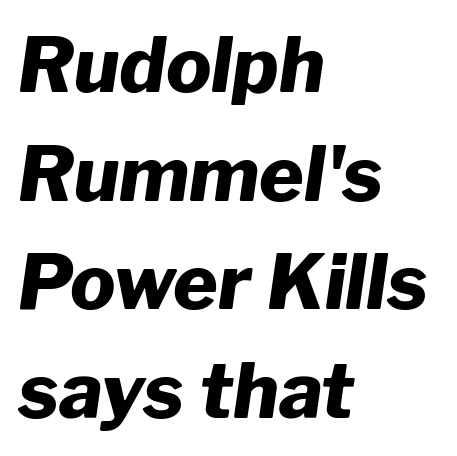
Q: Is the text bold? A: Yes.
Q: Is the text italic (slanted)? A: Yes, it leans right by about 8 degrees.
Q: Is the text underlined? A: No.
Q: How is the paragraph aligned? A: Left-aligned.
Q: Is the spacing between letters normal or unusually wide? A: Normal.
Q: Is the spacing between lines tight, normal or loose? A: Normal.
Q: Width (condensed, normal, or wide)? A: Normal.
Q: Stroke contrast? A: Low.
Q: x-height? A: Medium.
Q: Monospaced? A: No.
